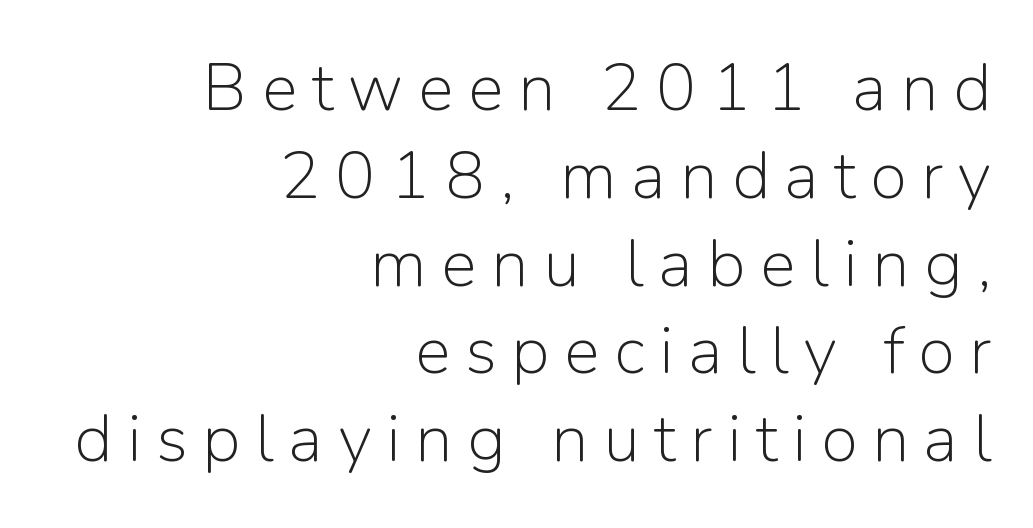
The image shows 67 px light sans-serif type, upright; set right-aligned, normal line spacing (1.31x), unusually wide letter spacing (+0.22 em), not underlined; low stroke contrast and a medium x-height.
